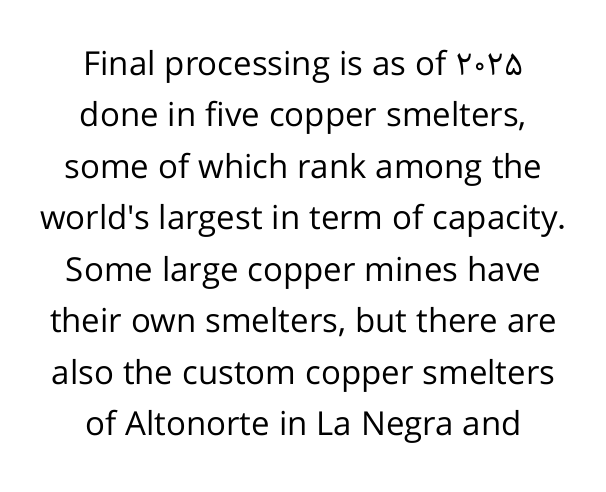
Q: Is the text bold? A: No.
Q: Is the text italic (slanted)? A: No, it is upright.
Q: Is the typeface a serif or a sans-serif typeface? A: Sans-serif.
Q: Is the text underlined? A: No.
Q: How is the paragraph aligned? A: Centered.
Q: Is the spacing between letters normal or unusually wide? A: Normal.
Q: Is the spacing between lines tight, normal or loose? A: Normal.
Q: Width (condensed, normal, or wide)? A: Normal.
Q: Stroke contrast? A: Low.
Q: x-height? A: Medium.
Q: Monospaced? A: No.
